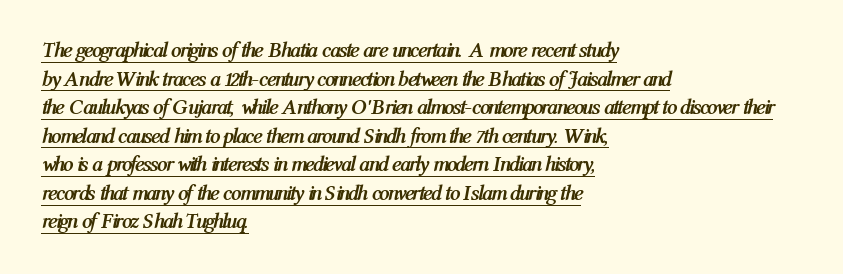
The image shows 21 px bold type, italic (leaning right); set left-aligned, normal line spacing (1.36x), normal letter spacing, underlined.
